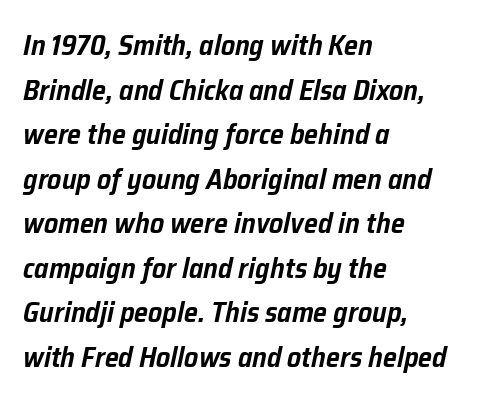
The image shows 28 px text type, italic (leaning right); set left-aligned, normal line spacing (1.59x), normal letter spacing, not underlined; low stroke contrast and a medium x-height.
